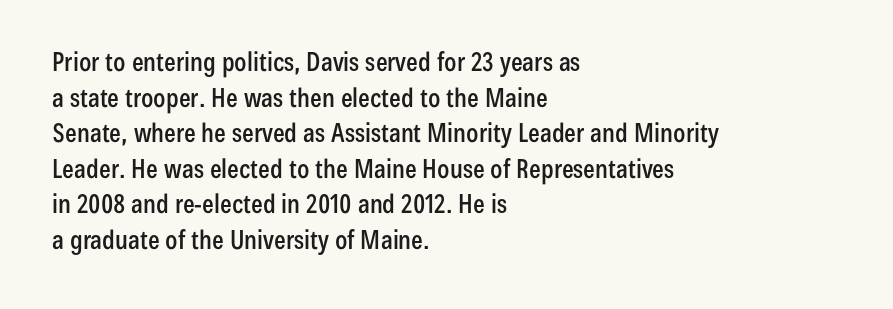
{"italic": "no", "underline": "no", "align": "left", "line_spacing": "normal", "line_spacing_ratio": 1.37, "letter_spacing": "normal", "letter_spacing_em": 0.0, "glyph_px": 26}
